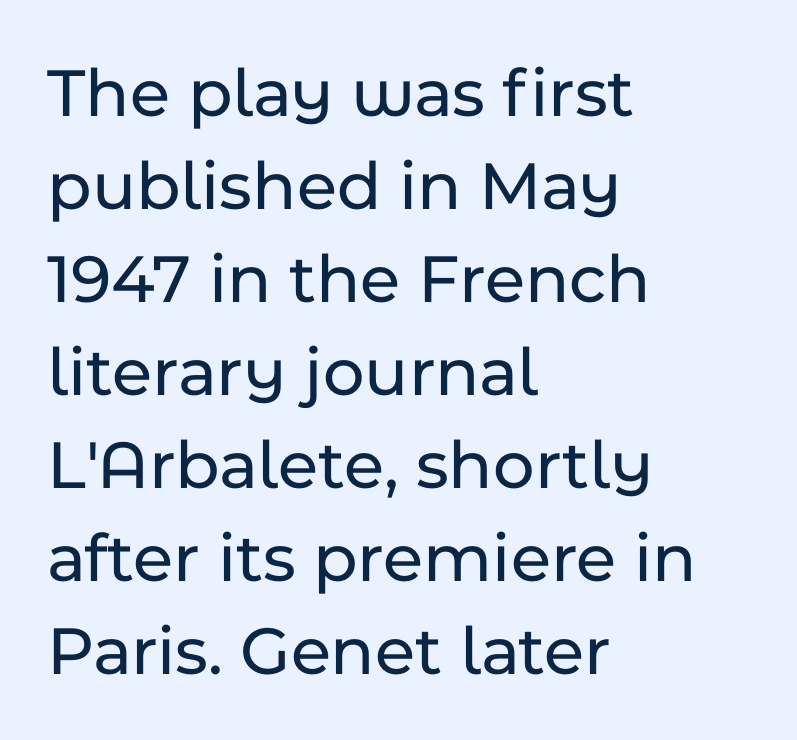
Q: Is the text italic (slanted)? A: No, it is upright.
Q: Is the typeface a serif or a sans-serif typeface? A: Sans-serif.
Q: Is the text underlined? A: No.
Q: How is the paragraph aligned? A: Left-aligned.
Q: Is the spacing between letters normal or unusually wide? A: Normal.
Q: Is the spacing between lines tight, normal or loose? A: Normal.
Q: Width (condensed, normal, or wide)? A: Normal.
Q: Stroke contrast? A: Low.
Q: x-height? A: Medium.
Q: Monospaced? A: No.
